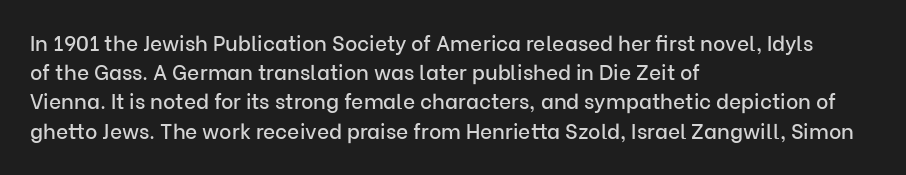
{"italic": "no", "underline": "no", "align": "left", "line_spacing": "normal", "line_spacing_ratio": 1.39, "letter_spacing": "normal", "letter_spacing_em": 0.0, "glyph_px": 21}
